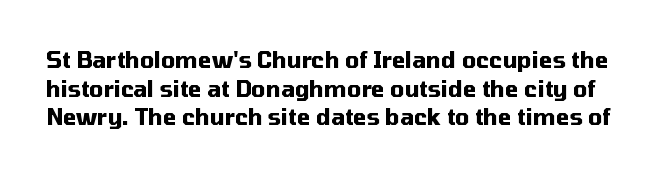
Q: Is the text bold? A: Yes.
Q: Is the text italic (slanted)? A: No, it is upright.
Q: Is the text underlined? A: No.
Q: Is the spacing between letters normal or unusually wide? A: Normal.
Q: Is the spacing between lines tight, normal or loose? A: Normal.
